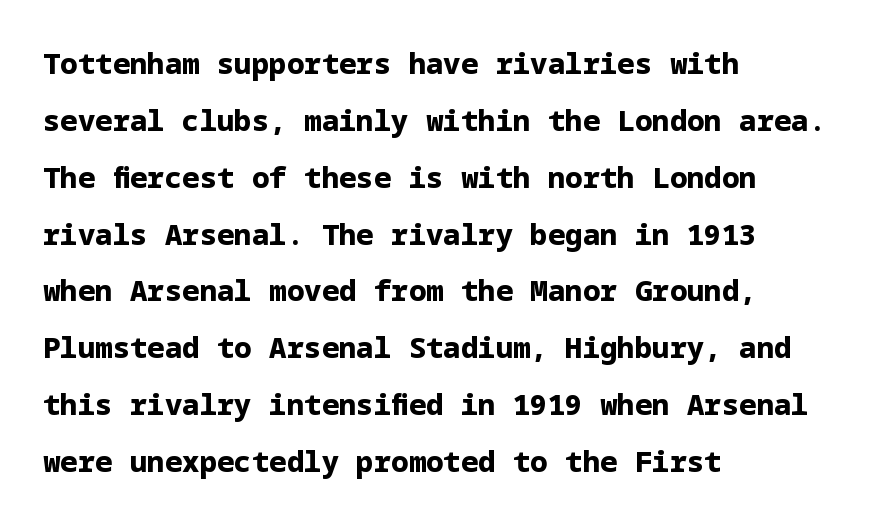
The rendering uses a large line-height, opening up the rows. The font's upright variant was chosen for this text. Underline: absent. Letterform terminals end flat and unadorned throughout the passage. You could call the tracking neutral — neither tight nor loose. A full-strength bold gives these letters their thick strokes.
